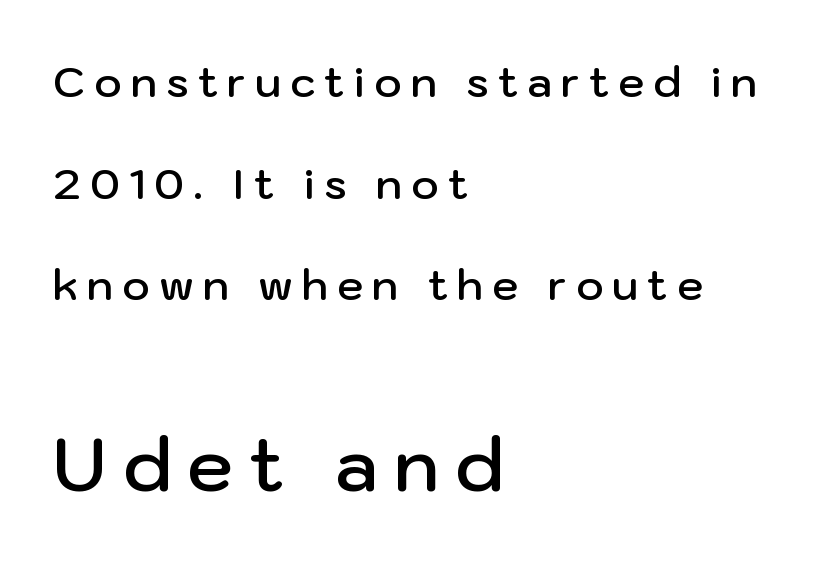
Q: Is the text bold? A: Semi-bold.
Q: Is the text italic (slanted)? A: No, it is upright.
Q: Is the typeface a serif or a sans-serif typeface? A: Sans-serif.
Q: Is the text underlined? A: No.
Q: How is the paragraph aligned? A: Left-aligned.
Q: Is the spacing between letters normal or unusually wide? A: Unusually wide.
Q: Is the spacing between lines tight, normal or loose? A: Loose.
Q: Which block of text is set in a larger size, the first (top) or the second (bottom)? A: The second (bottom) one.
Q: Width (condensed, normal, or wide)? A: Normal.
Q: Stroke contrast? A: Low.
Q: x-height? A: Medium.
Q: Monospaced? A: No.
